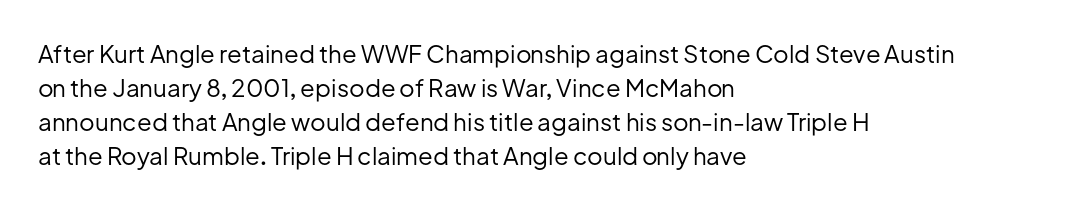
{"italic": "no", "bold": "no", "underline": "no", "align": "left", "line_spacing": "normal", "line_spacing_ratio": 1.42, "letter_spacing": "normal", "letter_spacing_em": 0.0, "glyph_px": 24}
